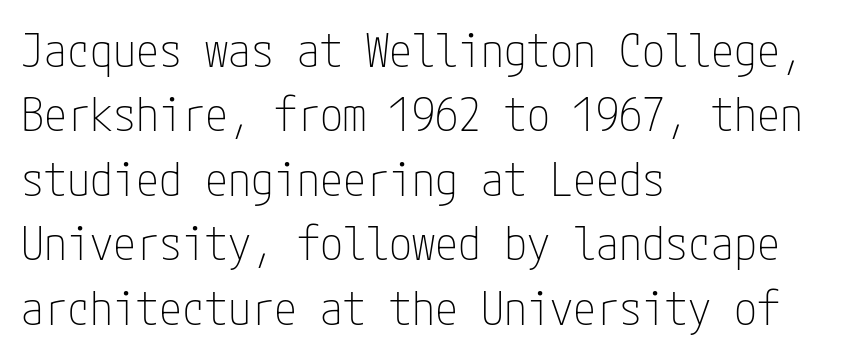
Bold? No — there's no thickening of the strokes. A typesetter would call this zero additional tracking. Caption: multi-line text, flush left, ragged right. Posture: vertical. Normally led — the rows are evenly, conventionally spaced. The strip under each line holds only bare page.
